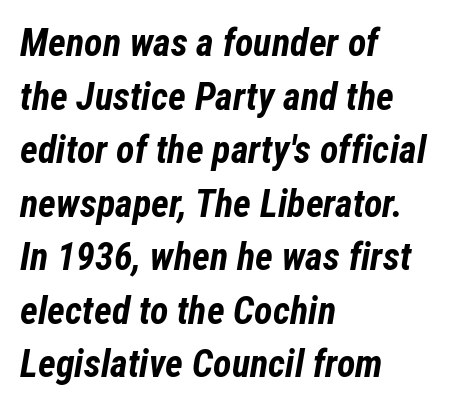
The image shows 38 px bold, condensed type, italic (leaning right); set left-aligned, normal line spacing (1.41x), normal letter spacing, not underlined; low stroke contrast and a medium x-height.
